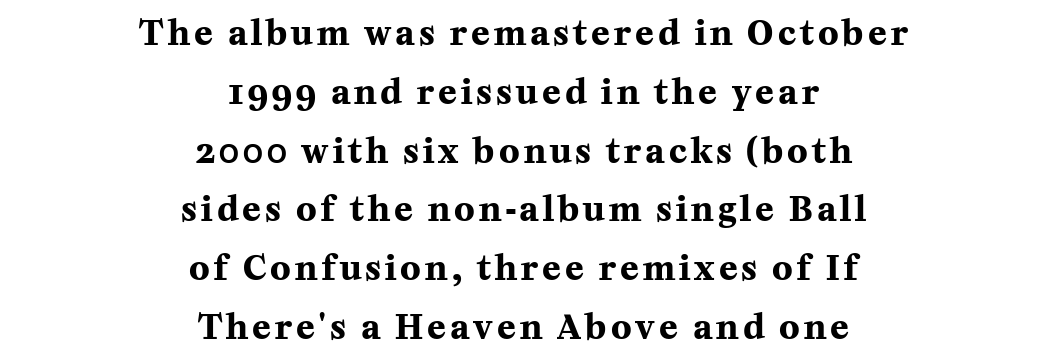
The rag falls on both sides of this text block equally. I'd describe the lettering as bold — thick and assertive. Ordinary non-slanted type is in use. This sample has the flowing, uneven cadence of proportional lettering.
